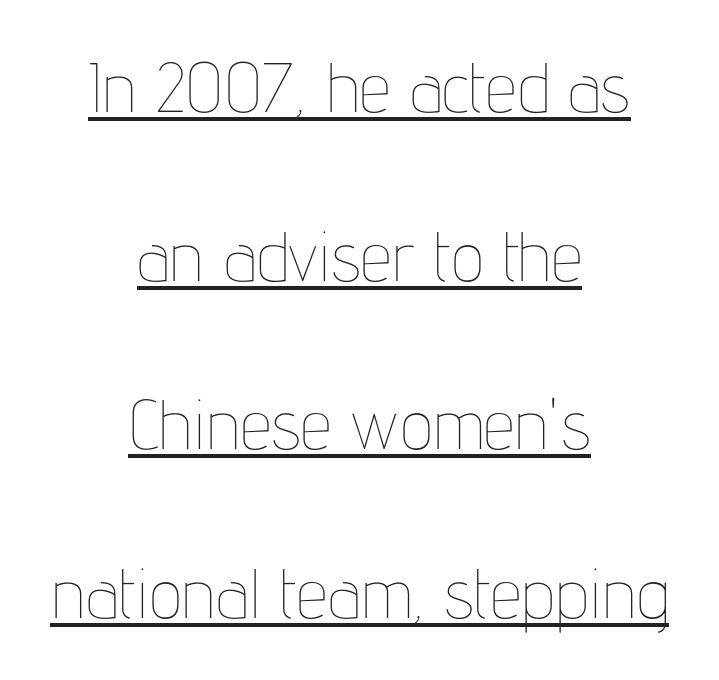
The horizontal fit of the characters is conventional and even. Is there any slant? The stems are plumb. These glyphs show unthickened strokes, regular width or finer. Airy leading.
